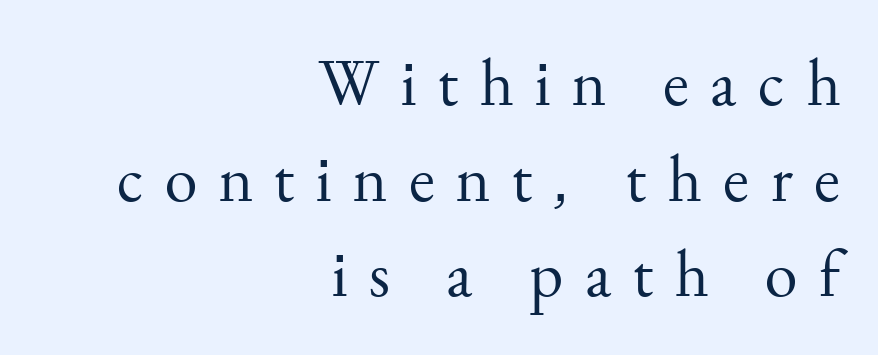
The image shows 66 px regular-weight serif type, upright; set right-aligned, normal line spacing (1.45x), unusually wide letter spacing (+0.33 em), not underlined; medium stroke contrast and a small x-height.
